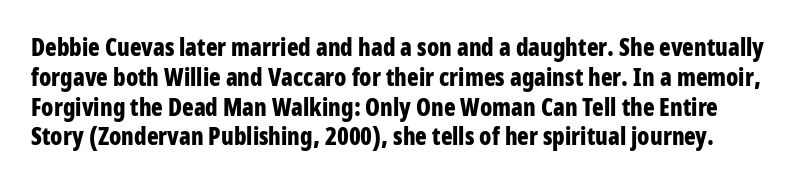
Q: Is the text bold? A: Yes.
Q: Is the text italic (slanted)? A: No, it is upright.
Q: Is the text underlined? A: No.
Q: Is the spacing between letters normal or unusually wide? A: Normal.
